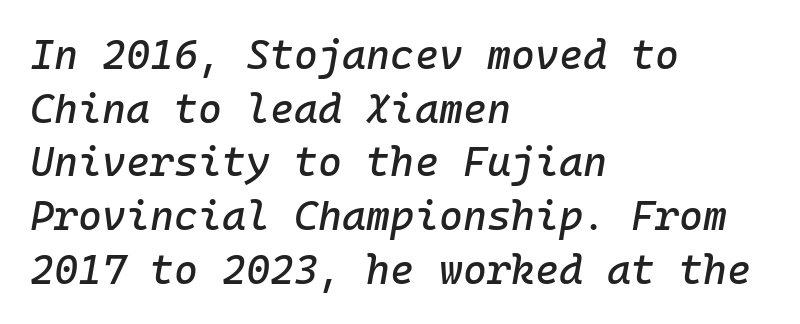
Do the characters align in a grid? Yes, the font is monospaced. Short and long lines alike share a common starting point at left. The string is rendered with underlining switched off. Vertical spacing — default. This rendering leaves character spacing at its baseline value.
